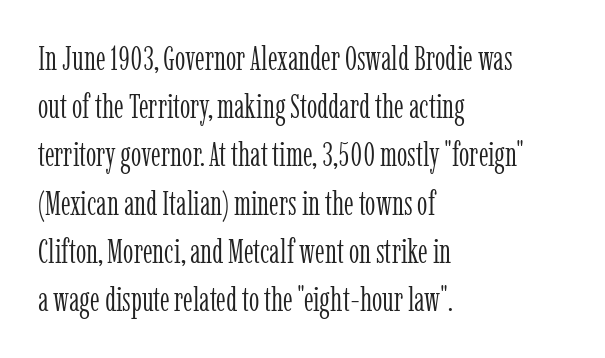
Q: Is the text bold? A: No.
Q: Is the text italic (slanted)? A: No, it is upright.
Q: Is the typeface a serif or a sans-serif typeface? A: Serif.
Q: Is the text underlined? A: No.
Q: How is the paragraph aligned? A: Left-aligned.
Q: Is the spacing between letters normal or unusually wide? A: Normal.
Q: Is the spacing between lines tight, normal or loose? A: Normal.
Q: Width (condensed, normal, or wide)? A: Condensed.
Q: Stroke contrast? A: Low.
Q: x-height? A: Medium.
Q: Monospaced? A: No.
